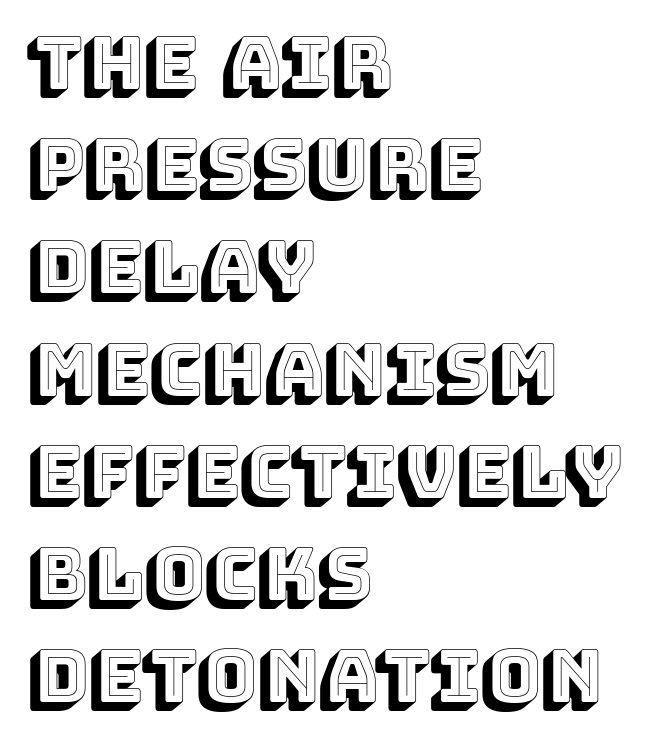
The image shows 72 px text type, upright; set left-aligned, normal line spacing (1.42x), normal letter spacing, not underlined; a large x-height.
